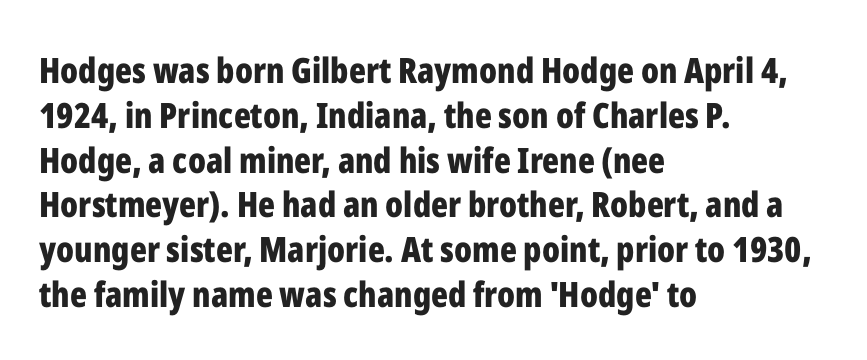
Are there feet on the stems? There aren't — it's a sans. One glance says typical: line gaps are just what's usual. The rendering keeps characters at their native spacing. These lines were composed using upright roman letters. Honestly, there is no underline to notice here at all. Horizontal alignment here is leftward, the default for most running prose.
